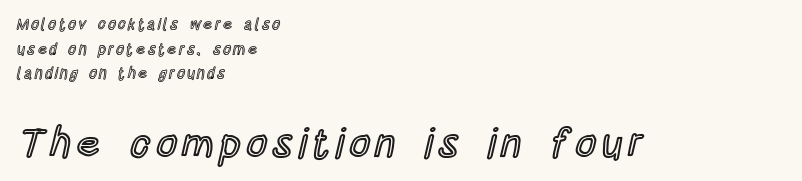
The image shows 41 px condensed type; set left-aligned, normal line spacing (1.54x), not underlined; the second (bottom) block is 2.56x larger; a large x-height.
